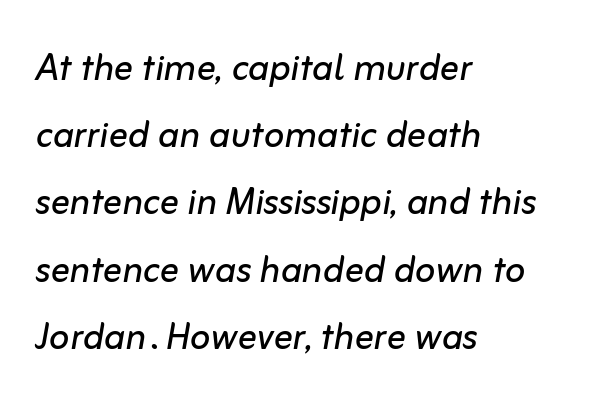
The image shows 48 px regular-weight type, italic (leaning right); set left-aligned, normal line spacing (1.4x), normal letter spacing, not underlined; low stroke contrast and a medium x-height.
